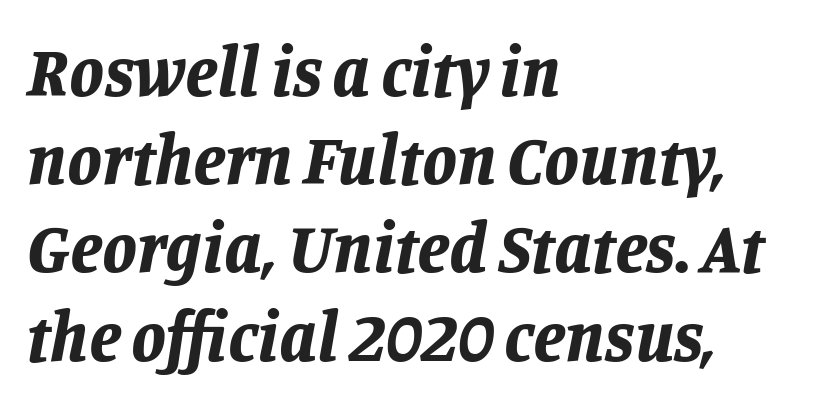
{"italic": "yes", "lean": "right", "slant_degrees": 11, "bold": "yes", "weight": "bold", "width": "normal", "stroke_contrast": "low", "x_height": "large", "monospaced": "no", "underline": "no", "align": "left", "line_spacing": "normal", "line_spacing_ratio": 1.26, "letter_spacing": "normal", "letter_spacing_em": 0.0, "glyph_px": 70}
